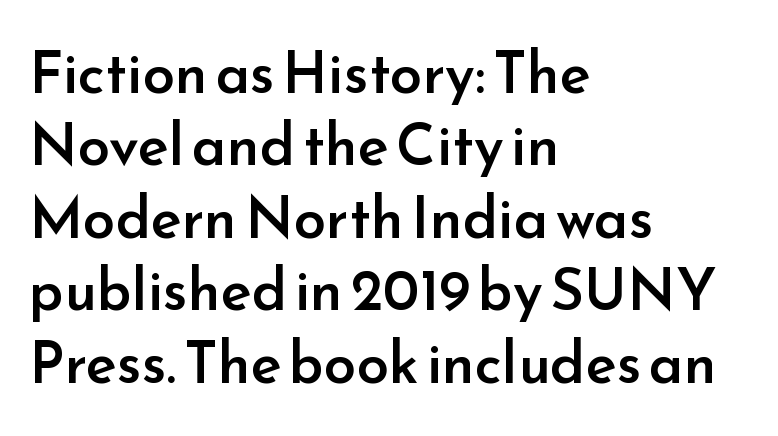
Look at the bottom of the vertical strokes: they stop flat, with no serifs. Line beginnings align vertically; line endings do not. The specimen reads as upright at a glance. Leading matches the norm, producing a regular column.
